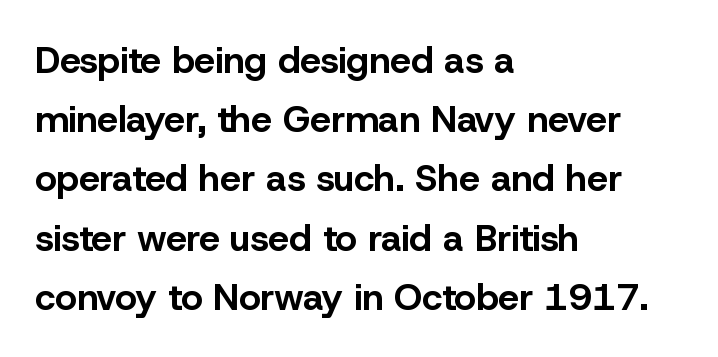
Each new line begins a customary step beneath the previous one. The text block is weighted toward the left margin, trailing off unevenly rightward. Beneath every word, the page is bare. The rendering uses a bold face; every stroke is thick and dark. There is no visible air inserted between adjacent glyphs. Quick note: not italic, upright.
